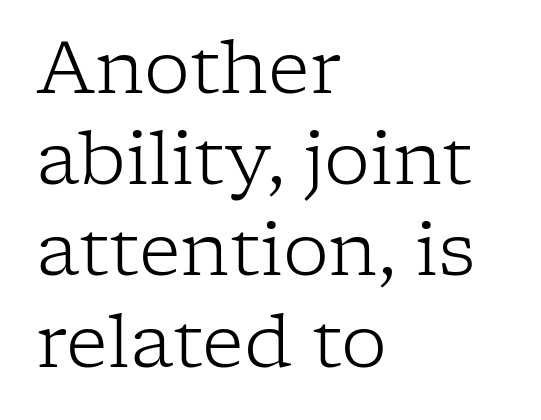
{"serif": "yes", "italic": "no", "bold": "no", "weight": "light", "width": "normal", "stroke_contrast": "low", "x_height": "medium", "monospaced": "no", "underline": "no", "align": "left", "line_spacing": "normal", "line_spacing_ratio": 1.25, "letter_spacing": "normal", "letter_spacing_em": 0.0, "glyph_px": 73}
